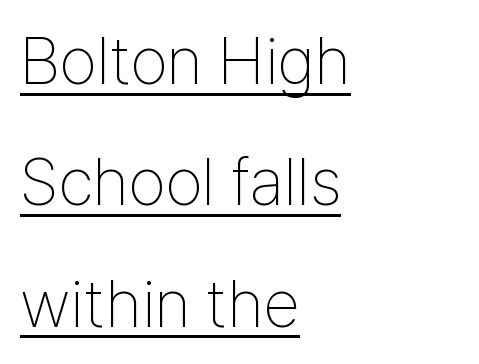
Q: Is the text bold? A: No.
Q: Is the text italic (slanted)? A: No, it is upright.
Q: Is the typeface a serif or a sans-serif typeface? A: Sans-serif.
Q: Is the text underlined? A: Yes.
Q: How is the paragraph aligned? A: Left-aligned.
Q: Is the spacing between letters normal or unusually wide? A: Normal.
Q: Width (condensed, normal, or wide)? A: Condensed.
Q: Stroke contrast? A: Low.
Q: x-height? A: Medium.
Q: Monospaced? A: No.
